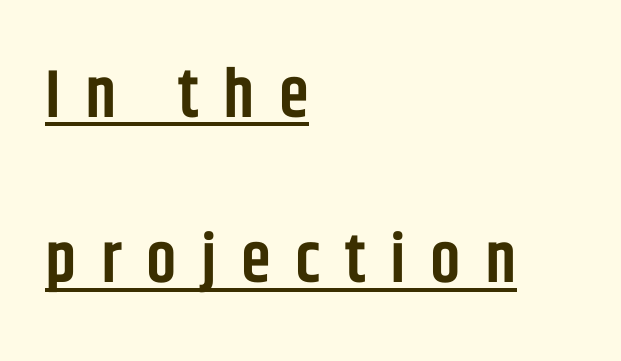
The image shows 68 px semibold, condensed sans-serif type, upright; set left-aligned, loose line spacing (2.43x), unusually wide letter spacing (+0.36 em), underlined; low stroke contrast and a large x-height.
